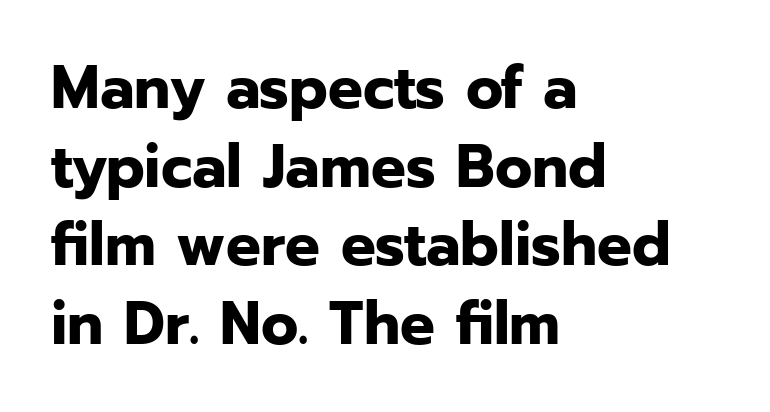
The image shows 61 px bold sans-serif type, upright; set left-aligned, normal line spacing (1.29x), normal letter spacing, not underlined; low stroke contrast and a medium x-height.
